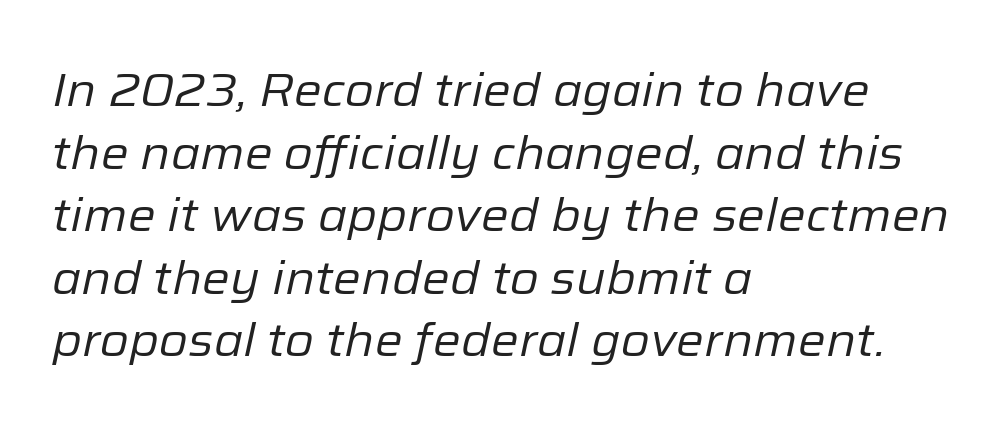
The image shows 47 px regular-weight type, italic (leaning right); set left-aligned, normal line spacing (1.33x), normal letter spacing, not underlined; low stroke contrast and a medium x-height.
